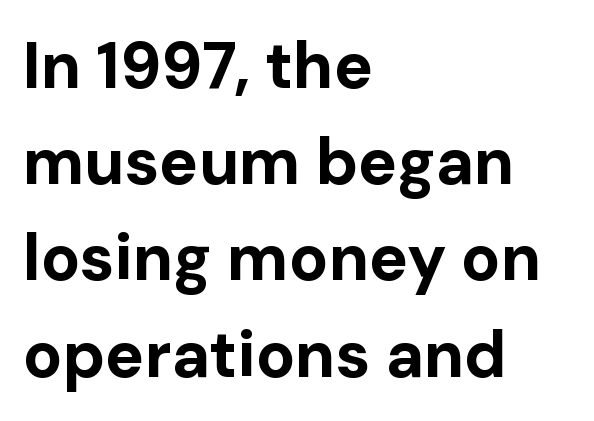
Descenders hang freely into open space. The type family on display is of the sans-serif kind. Compared with a centered layout, this one pins lines to the left instead. Style check: upright.
